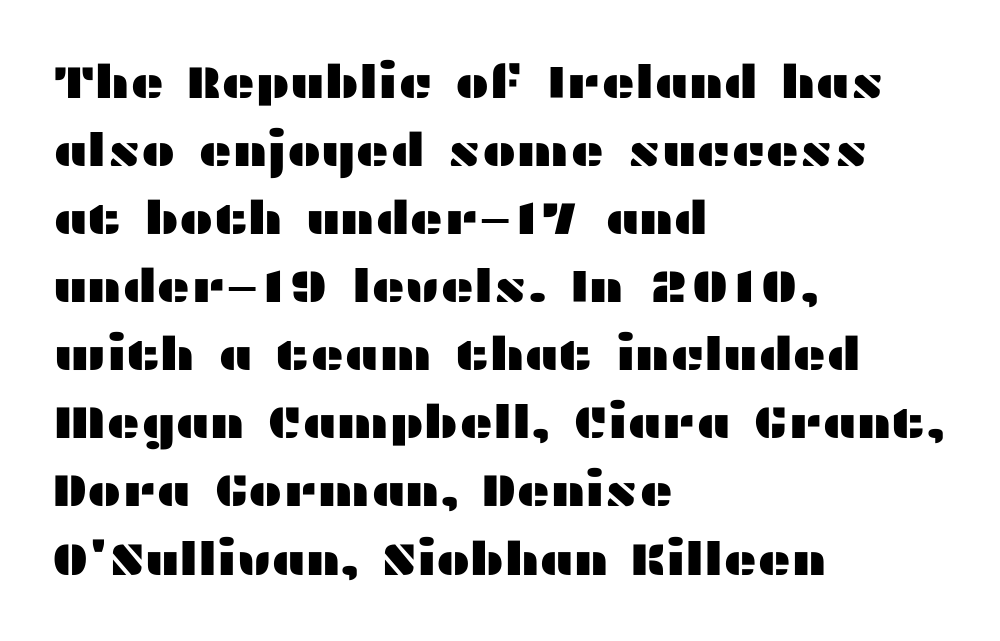
The image shows 46 px wide sans-serif type, upright; set left-aligned, normal line spacing (1.48x), normal letter spacing, not underlined; medium stroke contrast and a medium x-height.
